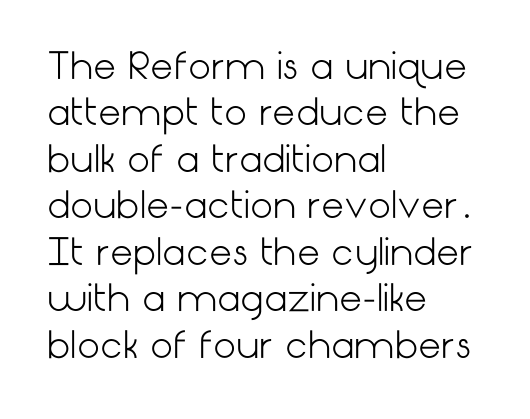
The image shows 36 px light sans-serif type, upright; set left-aligned, normal line spacing (1.29x), normal letter spacing, not underlined; low stroke contrast and a medium x-height.
